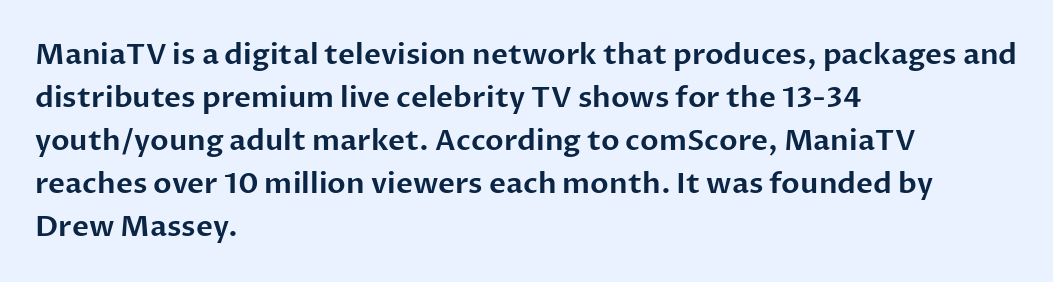
The image shows 29 px sans-serif type, upright; set left-aligned, normal line spacing (1.48x), normal letter spacing, not underlined; low stroke contrast and a medium x-height.
